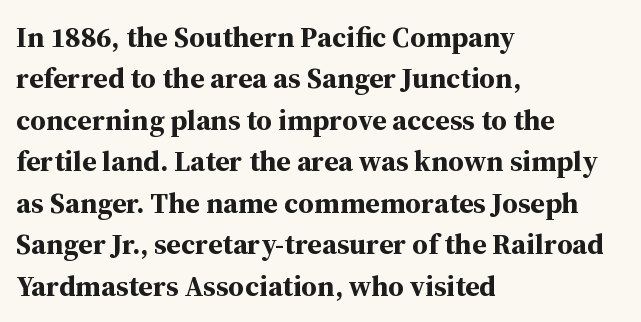
The image shows 29 px bold serif type, upright; set left-aligned, normal line spacing (1.43x), normal letter spacing, not underlined; medium stroke contrast and a medium x-height.
